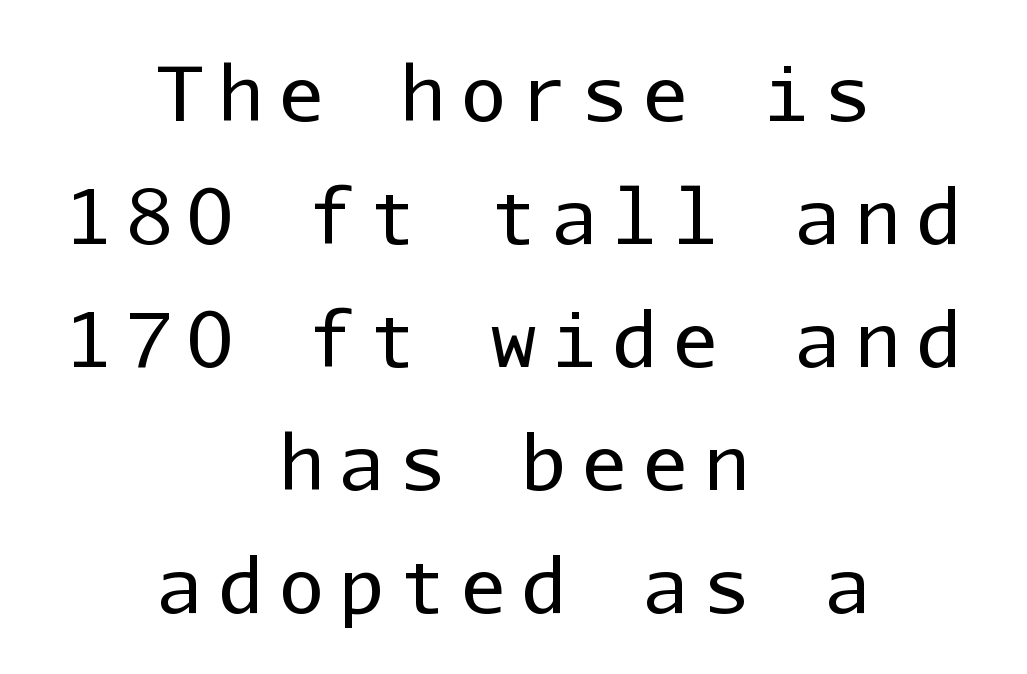
Line spacing here is normal. The typeface has the unassuming heft of standard copy or less. Nope, not italic — everything's standing straight. The letterforms stand isolated, each surrounded by extra space.
